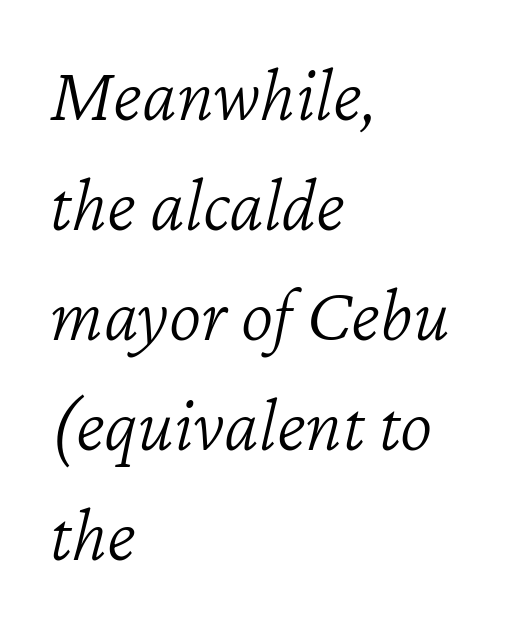
Q: Is the text bold? A: No.
Q: Is the text italic (slanted)? A: Yes, it leans right by about 12 degrees.
Q: Is the text underlined? A: No.
Q: How is the paragraph aligned? A: Left-aligned.
Q: Is the spacing between letters normal or unusually wide? A: Normal.
Q: Is the spacing between lines tight, normal or loose? A: Normal.
Q: Width (condensed, normal, or wide)? A: Normal.
Q: Stroke contrast? A: Low.
Q: x-height? A: Medium.
Q: Monospaced? A: No.
